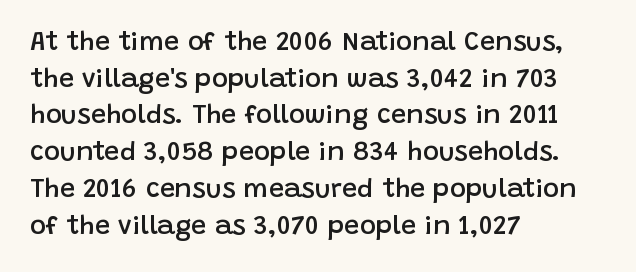
{"italic": "no", "bold": "semi", "underline": "no", "align": "left", "line_spacing": "normal", "line_spacing_ratio": 1.36, "letter_spacing": "normal", "letter_spacing_em": 0.0, "glyph_px": 27}
